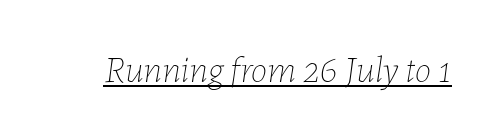
Underlined type. Character widths vary here, with narrow letters taking less room than wide ones. Characters are canted at an angle relative to the baseline's perpendicular. Honestly, the letter spacing is just normal — you wouldn't notice it. No heavy texture on the line: the type isn't bold.
